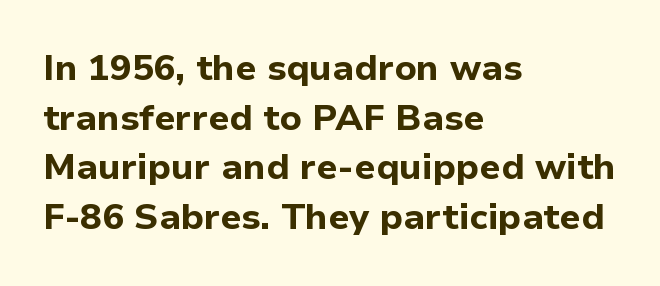
The image shows 36 px bold sans-serif type, upright; set left-aligned, normal line spacing (1.38x), normal letter spacing, not underlined; low stroke contrast and a medium x-height.
